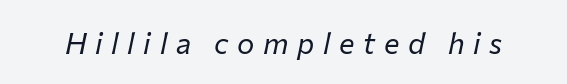
{"italic": "yes", "lean": "right", "slant_degrees": 12, "bold": "no", "weight": "regular", "width": "normal", "stroke_contrast": "low", "x_height": "medium", "monospaced": "no", "underline": "no", "letter_spacing": "wide", "letter_spacing_em": 0.3, "glyph_px": 29}
